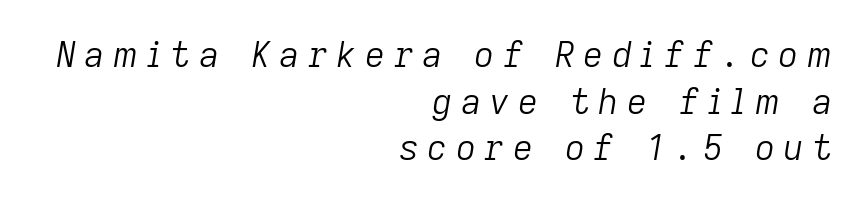
One-word summary of the alignment: right. The letterforms stand isolated, each surrounded by extra space. The specimen reads as italic at a glance. Stroke thickness stays within the range of a standard reading face or lighter. Bare-footed words on every line.
